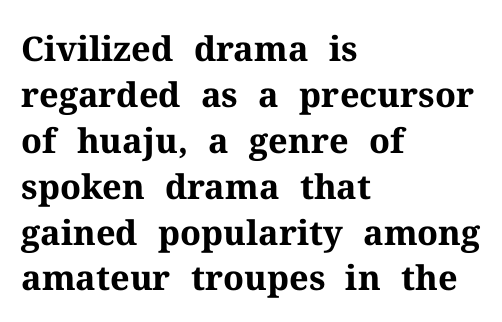
{"serif": "yes", "italic": "no", "bold": "yes", "weight": "bold", "width": "normal", "stroke_contrast": "medium", "x_height": "medium", "monospaced": "no", "underline": "no", "align": "left", "line_spacing": "normal", "line_spacing_ratio": 1.35, "letter_spacing": "normal", "letter_spacing_em": 0.0, "glyph_px": 34}
